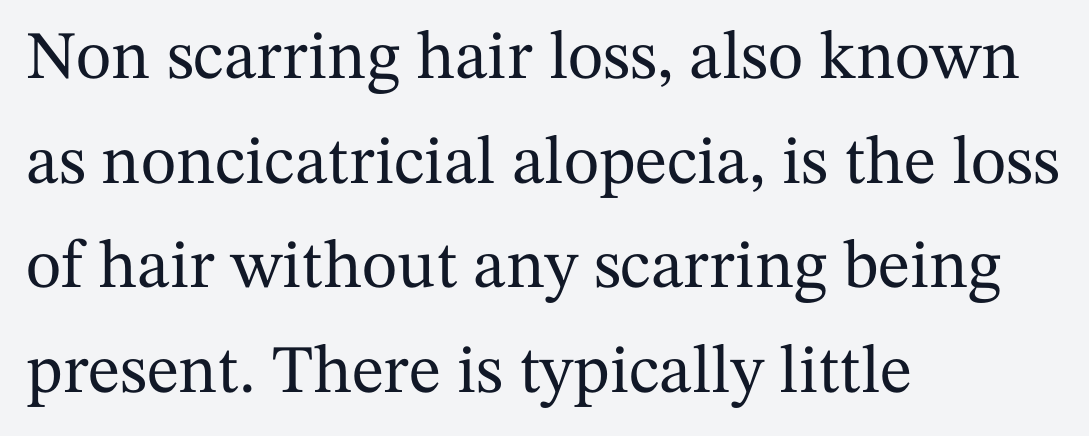
The rendering shows small feet on the letterforms — a serif design. Does the copy run flush right? No — it runs flush left. Note the varied advance widths — an 'i' is clearly narrower than an 'm'. Does extra space separate the letters? No, they use regular spacing. Rule under the text: the space is simply empty.
